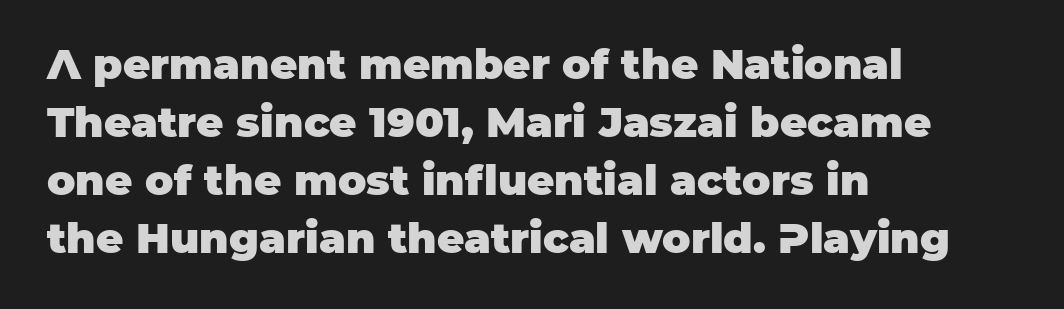
The passage shown stacks its lines at a standard gap. You can tell from the bare stems that sans-serif type was used. Rule under the text: the space is simply empty. Heavy, bold letterforms.
